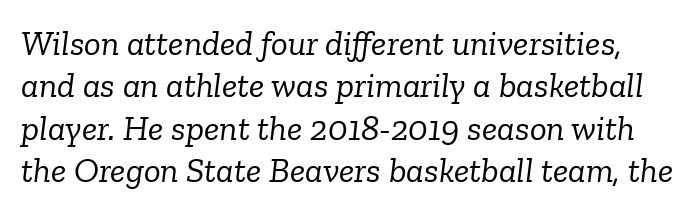
Q: Is the text bold? A: No.
Q: Is the text italic (slanted)? A: Yes, it leans right by about 6 degrees.
Q: Is the typeface a serif or a sans-serif typeface? A: Serif.
Q: Is the text underlined? A: No.
Q: Is the spacing between letters normal or unusually wide? A: Normal.
Q: Width (condensed, normal, or wide)? A: Normal.
Q: Stroke contrast? A: Low.
Q: x-height? A: Medium.
Q: Monospaced? A: No.
